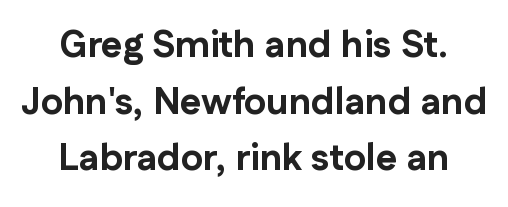
The image shows 37 px bold sans-serif type, upright; set centered, normal line spacing (1.53x), normal letter spacing, not underlined; low stroke contrast and a medium x-height.
